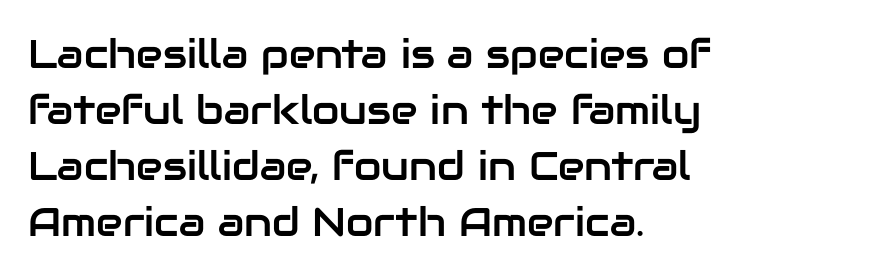
{"serif": "no", "italic": "no", "width": "normal", "stroke_contrast": "low", "x_height": "medium", "monospaced": "no", "underline": "no", "align": "left", "line_spacing": "normal", "line_spacing_ratio": 1.4, "letter_spacing": "normal", "letter_spacing_em": 0.0, "glyph_px": 40}
